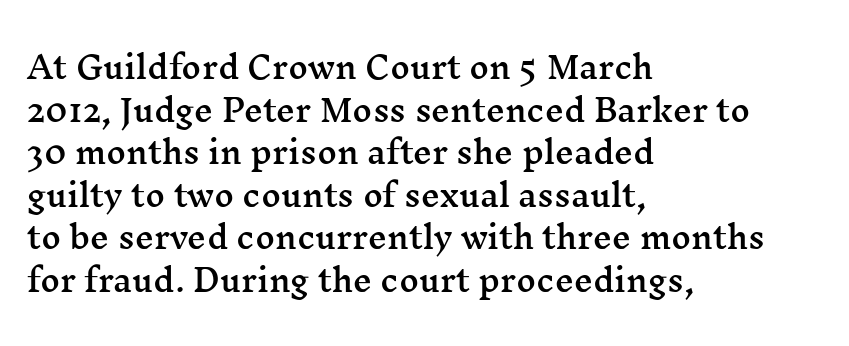
{"serif": "yes", "italic": "no", "width": "wide", "stroke_contrast": "medium", "x_height": "medium", "monospaced": "no", "underline": "no", "align": "left", "line_spacing": "normal", "line_spacing_ratio": 1.42, "letter_spacing": "normal", "letter_spacing_em": 0.0, "glyph_px": 30}
